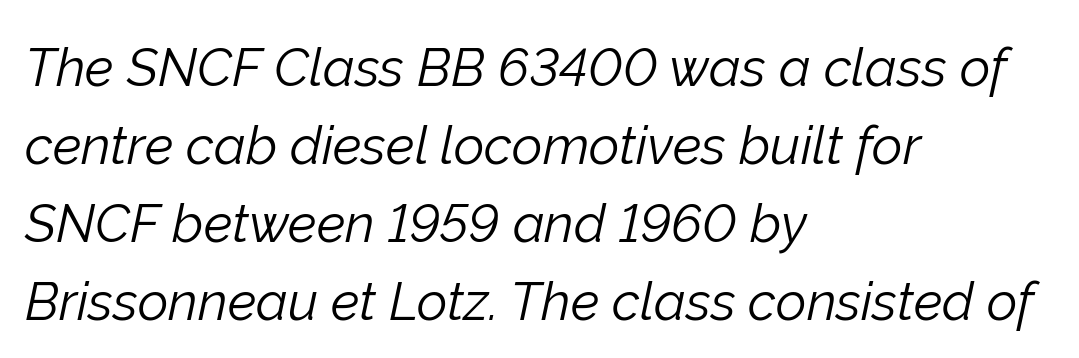
The image shows 53 px light type, italic (leaning right); set left-aligned, normal line spacing (1.47x), normal letter spacing, not underlined; low stroke contrast and a medium x-height.
